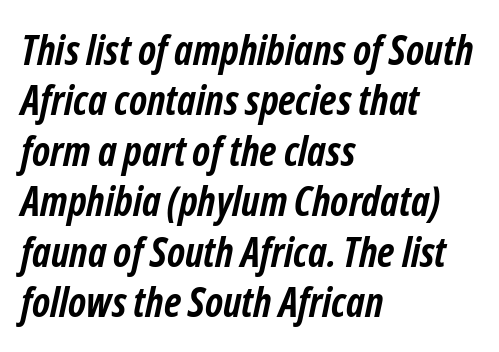
The image shows 41 px semibold, condensed type, italic (leaning right); set left-aligned, line spacing 1.23x, normal letter spacing, not underlined; low stroke contrast and a medium x-height.
